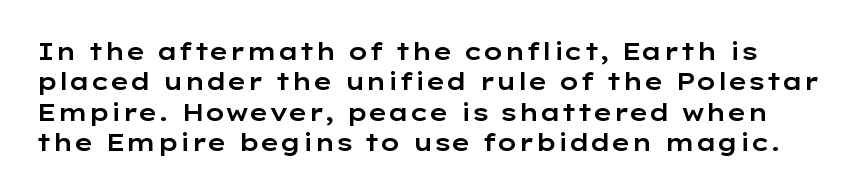
{"italic": "no", "underline": "no", "line_spacing": "normal", "line_spacing_ratio": 1.27, "letter_spacing": "normal", "letter_spacing_em": 0.0, "glyph_px": 24}
